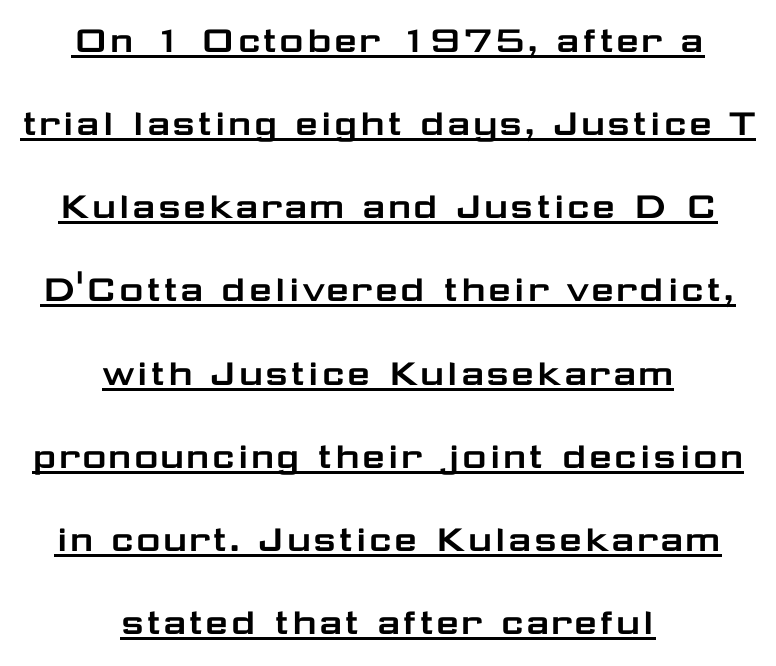
Q: Is the text italic (slanted)? A: No, it is upright.
Q: Is the typeface a serif or a sans-serif typeface? A: Sans-serif.
Q: Is the text underlined? A: Yes.
Q: How is the paragraph aligned? A: Centered.
Q: Is the spacing between letters normal or unusually wide? A: Normal.
Q: Is the spacing between lines tight, normal or loose? A: Loose.
Q: Width (condensed, normal, or wide)? A: Wide.
Q: Stroke contrast? A: Low.
Q: x-height? A: Medium.
Q: Monospaced? A: No.
